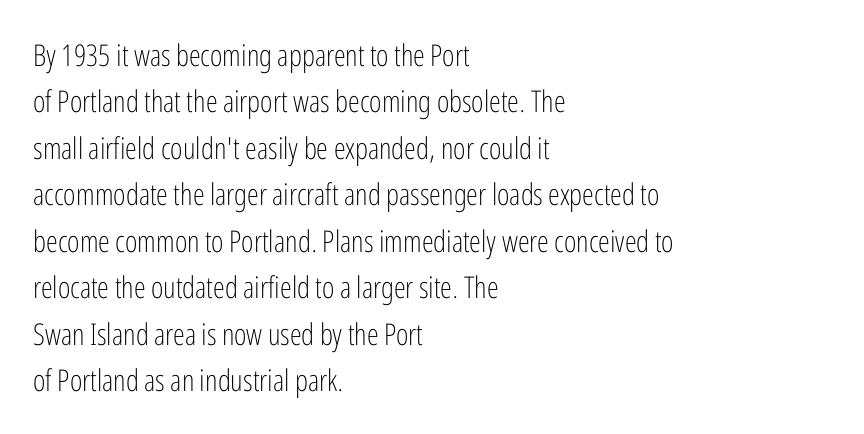
The image shows 30 px light, condensed sans-serif type, upright; set left-aligned, normal line spacing (1.55x), normal letter spacing, not underlined; low stroke contrast and a medium x-height.
